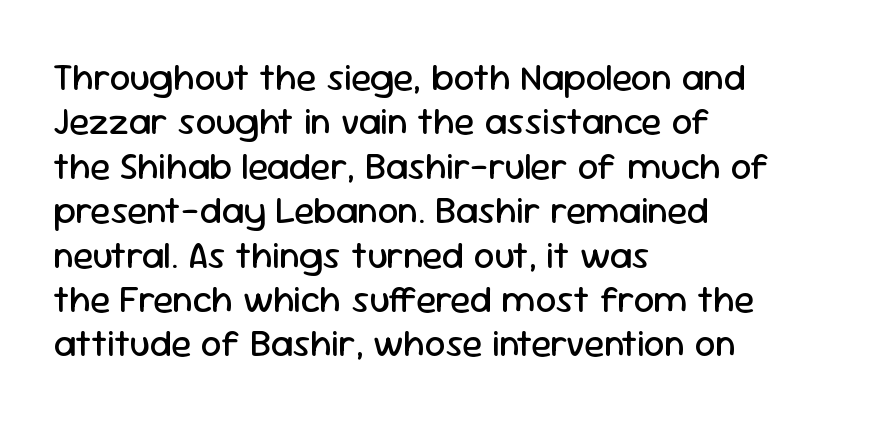
{"serif": "no", "italic": "no", "bold": "no", "weight": "regular", "width": "normal", "stroke_contrast": "low", "x_height": "medium", "monospaced": "no", "underline": "no", "align": "left", "line_spacing_ratio": 1.2, "letter_spacing": "normal", "letter_spacing_em": 0.0, "glyph_px": 37}
